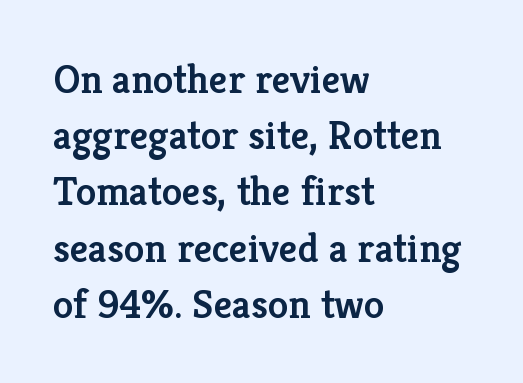
Q: Is the text bold? A: Semi-bold.
Q: Is the text italic (slanted)? A: No, it is upright.
Q: Is the typeface a serif or a sans-serif typeface? A: Serif.
Q: Is the text underlined? A: No.
Q: How is the paragraph aligned? A: Left-aligned.
Q: Is the spacing between letters normal or unusually wide? A: Normal.
Q: Is the spacing between lines tight, normal or loose? A: Normal.
Q: Width (condensed, normal, or wide)? A: Normal.
Q: Stroke contrast? A: Low.
Q: x-height? A: Medium.
Q: Monospaced? A: No.
